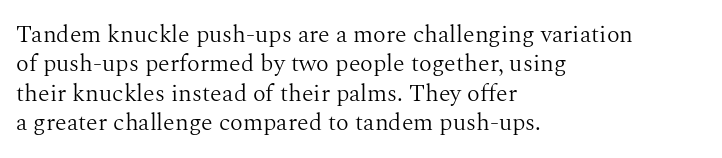
The image shows 24 px text type, upright; set left-aligned, line spacing 1.22x, normal letter spacing, not underlined.
